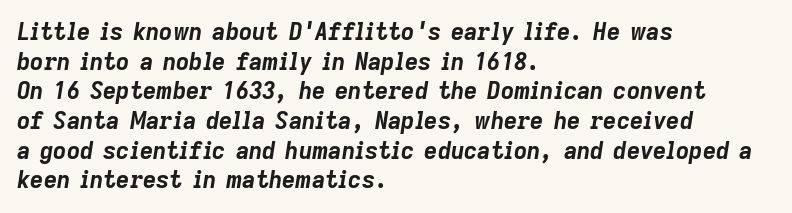
The image shows 23 px bold type, italic (leaning right); set left-aligned, normal line spacing (1.29x), normal letter spacing, not underlined.
